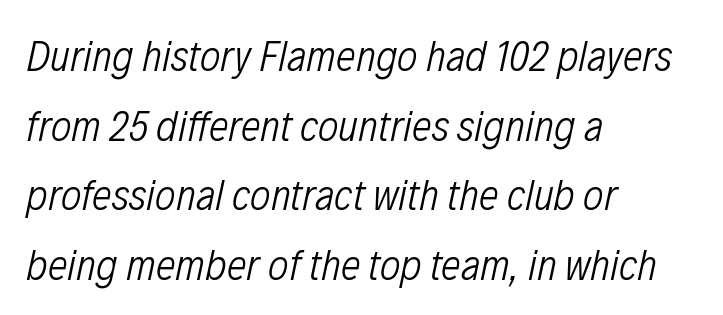
The image shows 44 px light, condensed type, italic (leaning right); set left-aligned, normal line spacing (1.58x), normal letter spacing, not underlined; low stroke contrast and a medium x-height.
